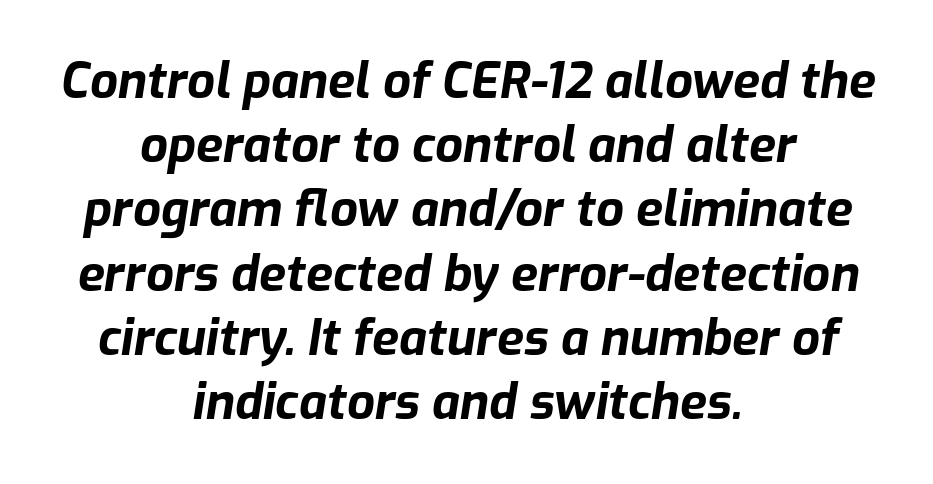
Q: Is the text bold? A: Yes.
Q: Is the text italic (slanted)? A: Yes, it leans right by about 9 degrees.
Q: Is the text underlined? A: No.
Q: How is the paragraph aligned? A: Centered.
Q: Is the spacing between letters normal or unusually wide? A: Normal.
Q: Is the spacing between lines tight, normal or loose? A: Normal.
Q: Width (condensed, normal, or wide)? A: Normal.
Q: Stroke contrast? A: Low.
Q: x-height? A: Medium.
Q: Monospaced? A: No.
